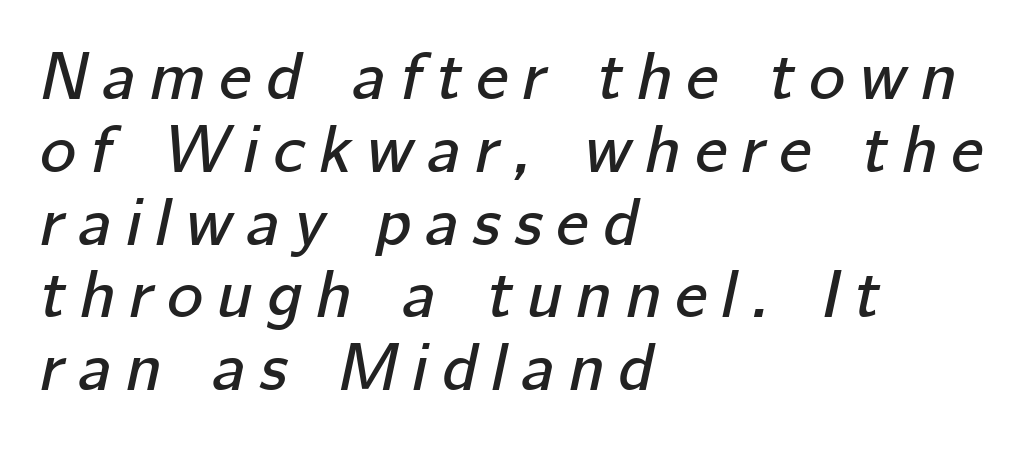
The compositor pushed each line to the left boundary. Characters follow at a spacing far wider than the type designer built in. Varying glyph widths throughout — classic text-font behaviour. Each row of text sits above clean, open space. Italic? Definitely — the glyphs are oblique.
